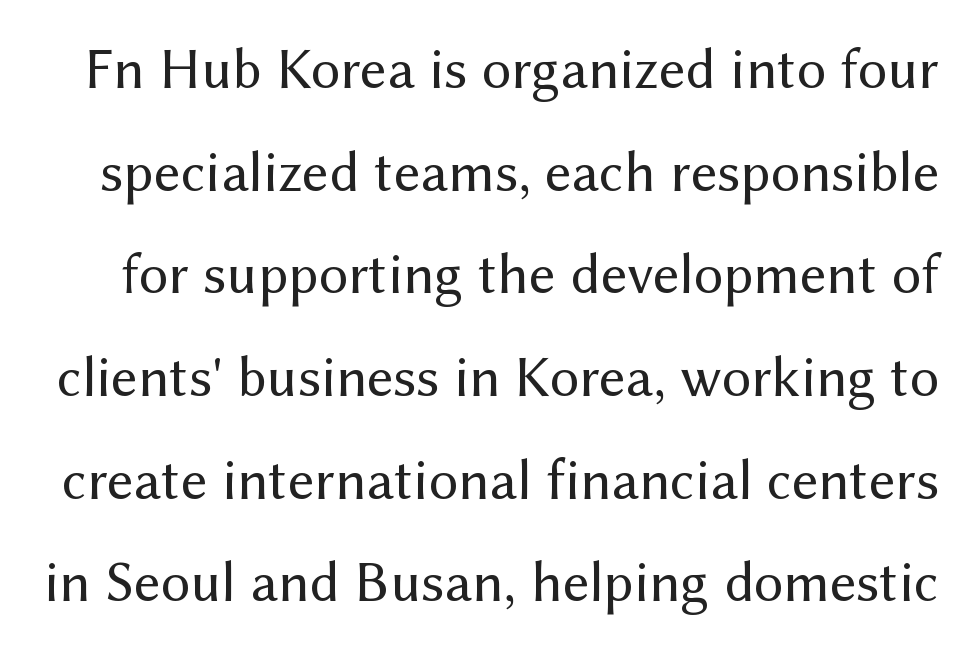
{"serif": "no", "italic": "no", "bold": "no", "weight": "regular", "width": "normal", "stroke_contrast": "medium", "x_height": "medium", "monospaced": "no", "underline": "no", "line_spacing_ratio": 1.77, "letter_spacing": "normal", "letter_spacing_em": 0.0, "glyph_px": 58}
